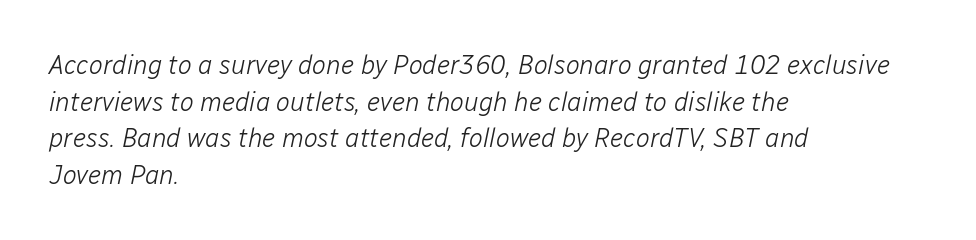
The image shows 26 px text type, italic (leaning right); set left-aligned, normal line spacing (1.41x), normal letter spacing, not underlined.
